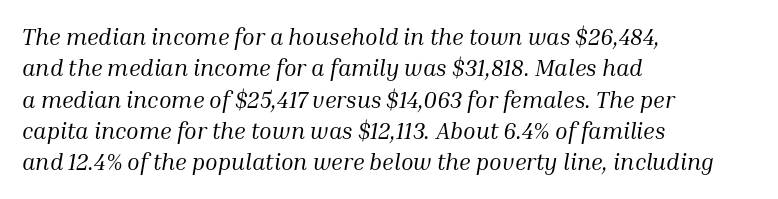
{"italic": "yes", "lean": "right", "slant_degrees": 10, "bold": "no", "underline": "no", "align": "left", "line_spacing": "normal", "line_spacing_ratio": 1.36, "letter_spacing": "normal", "letter_spacing_em": 0.0, "glyph_px": 23}
